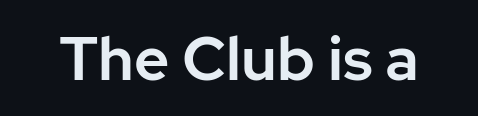
Characters follow at the spacing the type designer built in. This sample uses an upright cut, with every glyph sitting square on the baseline. I'd call this a sans setting — the letters go barefoot. This sample has the flowing, uneven cadence of proportional lettering. The specimen omits any rule beneath the text block's lines.
